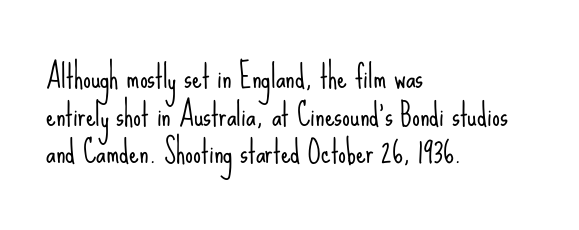
Q: Is the text bold? A: No.
Q: Is the text italic (slanted)? A: No, it is upright.
Q: Is the typeface a serif or a sans-serif typeface? A: Sans-serif.
Q: Is the text underlined? A: No.
Q: How is the paragraph aligned? A: Left-aligned.
Q: Is the spacing between letters normal or unusually wide? A: Normal.
Q: Width (condensed, normal, or wide)? A: Condensed.
Q: Stroke contrast? A: Low.
Q: x-height? A: Small.
Q: Monospaced? A: No.
